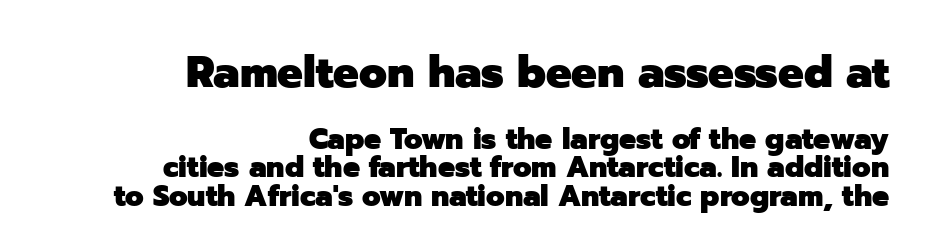
The axis of the letterforms is exactly vertical. How are the letters spaced? Ordinarily, with no added tracking. I'd call this a sans setting — the letters go barefoot. Block one is the big one; block two sits smaller underneath. Cramped leading.
